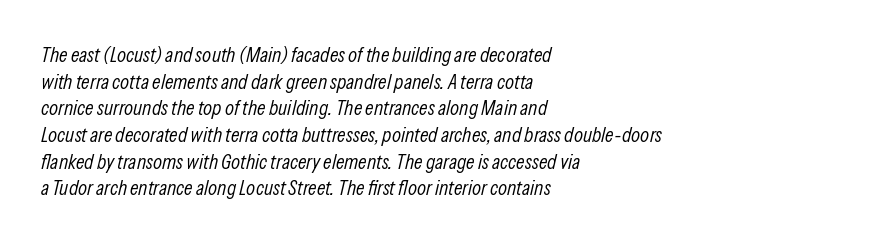
Q: Is the text bold? A: No.
Q: Is the text italic (slanted)? A: Yes, it leans right by about 13 degrees.
Q: Is the text underlined? A: No.
Q: How is the paragraph aligned? A: Left-aligned.
Q: Is the spacing between letters normal or unusually wide? A: Normal.
Q: Is the spacing between lines tight, normal or loose? A: Normal.
